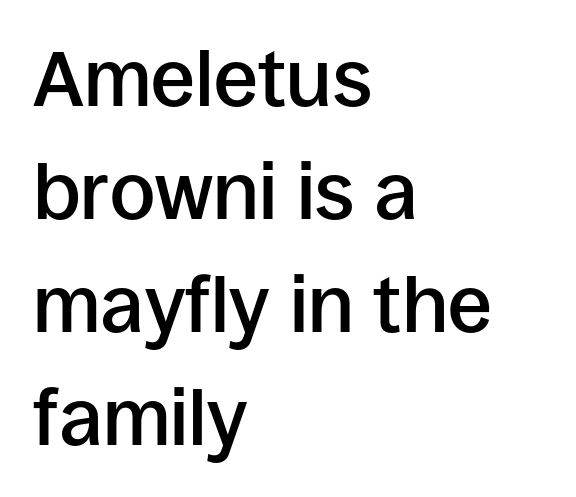
Q: Is the text bold? A: Semi-bold.
Q: Is the text italic (slanted)? A: No, it is upright.
Q: Is the typeface a serif or a sans-serif typeface? A: Sans-serif.
Q: Is the text underlined? A: No.
Q: How is the paragraph aligned? A: Left-aligned.
Q: Is the spacing between letters normal or unusually wide? A: Normal.
Q: Is the spacing between lines tight, normal or loose? A: Normal.
Q: Width (condensed, normal, or wide)? A: Normal.
Q: Stroke contrast? A: Low.
Q: x-height? A: Large.
Q: Monospaced? A: No.
